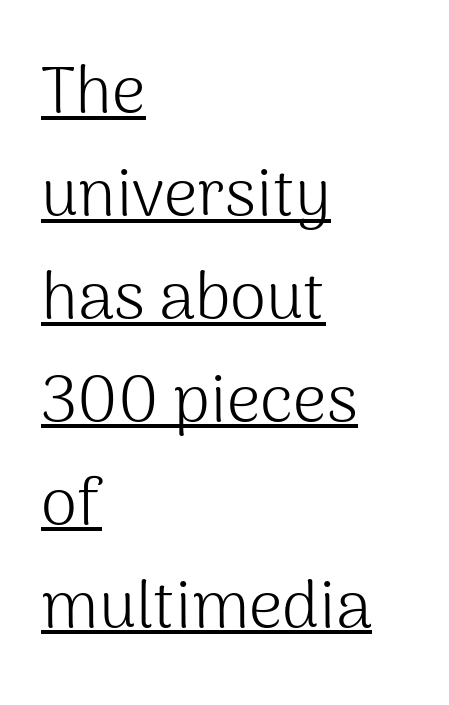
The glyphs are accompanied by a horizontal stroke just below them. Nope, no serifs anywhere on these letters. Compared with typical body copy, the letter spacing here is the same. Interline gaps are of average width in this sample. Stems and bowls with no extra thickness — not bold. The setting favours the left margin, as ordinary paragraphs usually do.
